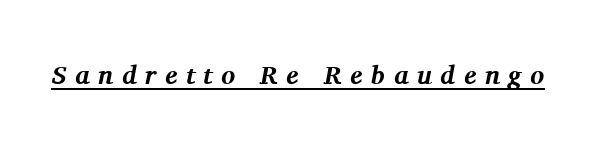
Q: Is the text bold? A: Yes.
Q: Is the text italic (slanted)? A: Yes, it leans right by about 11 degrees.
Q: Is the text underlined? A: Yes.
Q: Is the spacing between letters normal or unusually wide? A: Unusually wide.
